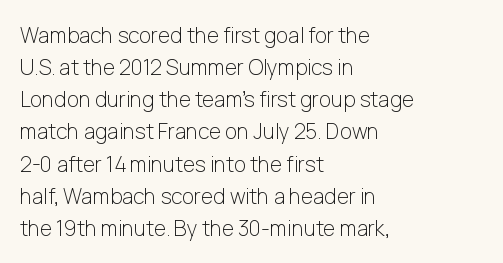
The image shows 21 px text type, upright; set left-aligned, normal line spacing (1.53x), normal letter spacing, not underlined.
